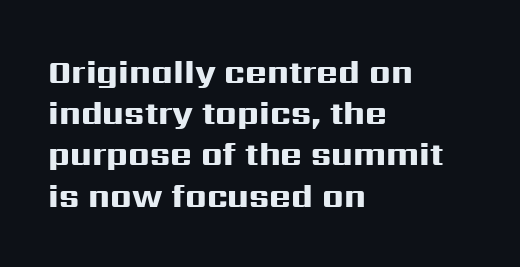
Q: Is the text bold? A: Yes.
Q: Is the text italic (slanted)? A: No, it is upright.
Q: Is the typeface a serif or a sans-serif typeface? A: Sans-serif.
Q: Is the text underlined? A: No.
Q: How is the paragraph aligned? A: Left-aligned.
Q: Is the spacing between letters normal or unusually wide? A: Normal.
Q: Is the spacing between lines tight, normal or loose? A: Normal.
Q: Width (condensed, normal, or wide)? A: Wide.
Q: Stroke contrast? A: High.
Q: x-height? A: Medium.
Q: Monospaced? A: No.
